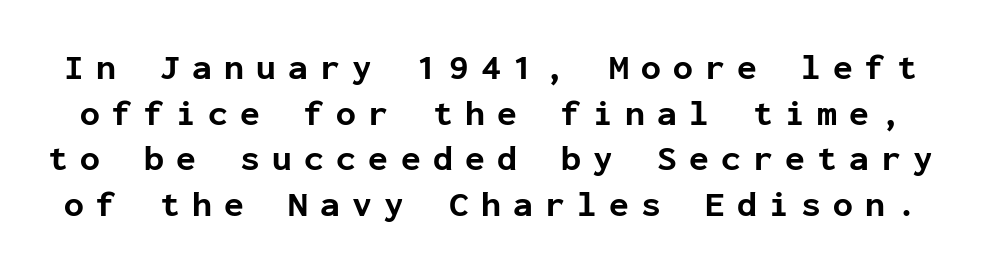
The image shows 36 px bold sans-serif type, upright, monospaced; set normal line spacing (1.27x), unusually wide letter spacing (+0.34 em), not underlined; low stroke contrast and a medium x-height.
